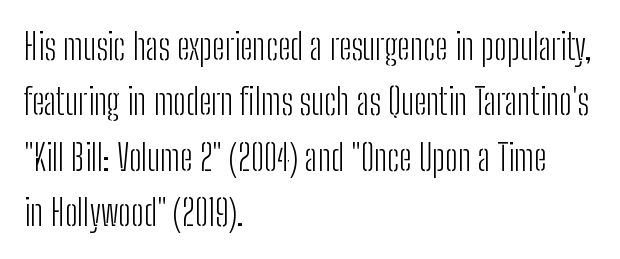
The image shows 36 px light, condensed sans-serif type, upright; set left-aligned, normal line spacing (1.54x), normal letter spacing, not underlined; low stroke contrast and a medium x-height.
